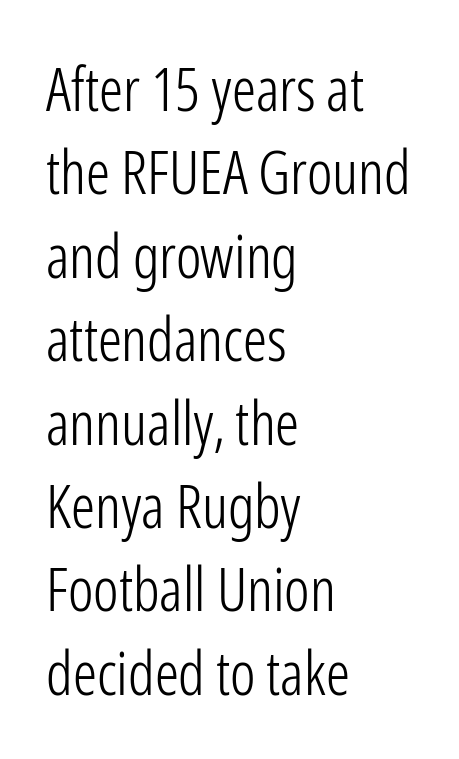
The image shows 60 px light, condensed sans-serif type, upright; set left-aligned, normal line spacing (1.39x), normal letter spacing, not underlined; low stroke contrast and a medium x-height.
